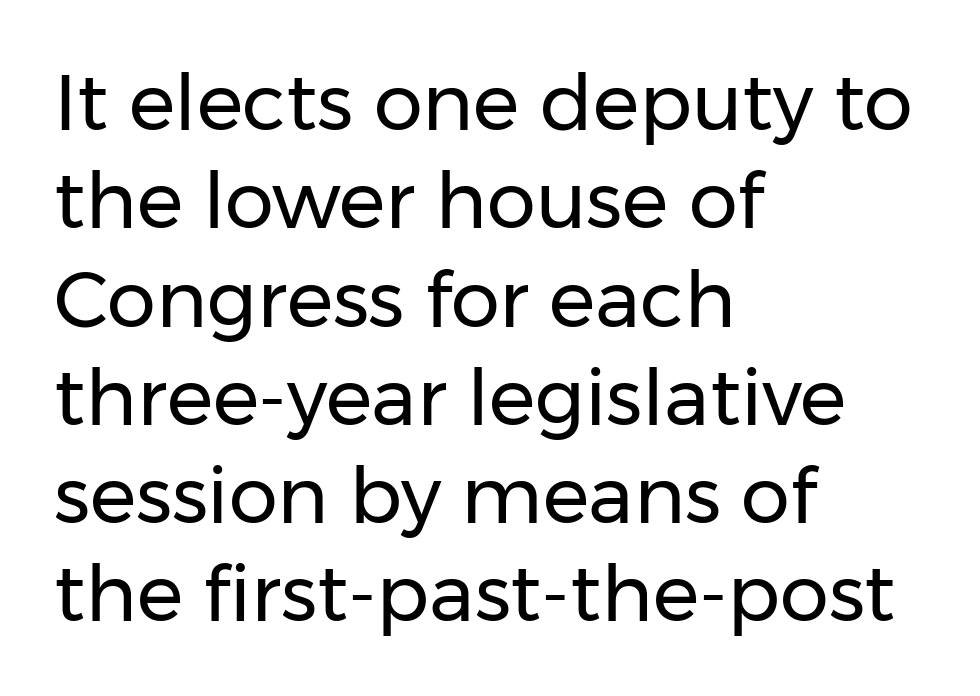
The image shows 78 px regular-weight sans-serif type, upright; set left-aligned, normal line spacing (1.26x), normal letter spacing, not underlined; low stroke contrast and a medium x-height.
